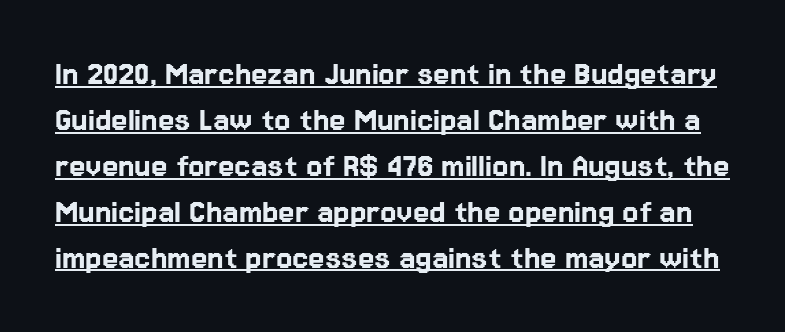
The lettering is marked with a stroke running underneath it. A typesetter would call this zero additional tracking. Looks like regular typesetting: each glyph gets only the width it needs. Classification — sans serif. A typesetter would mark this as roman, not italic.
